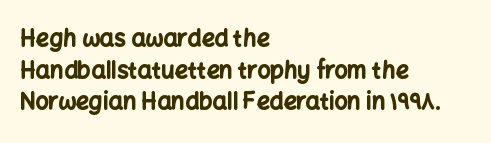
The image shows 23 px bold type, upright; set left-aligned, normal line spacing (1.38x), normal letter spacing, not underlined.
